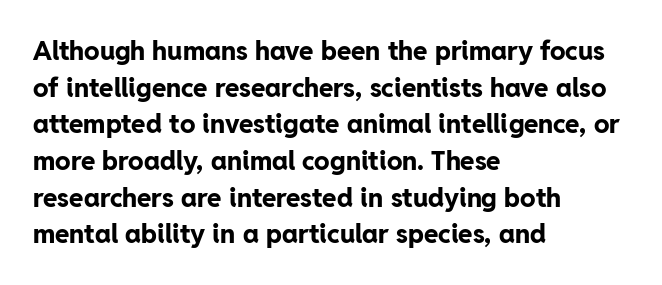
The image shows 26 px bold type, upright; set left-aligned, normal line spacing (1.41x), normal letter spacing, not underlined.
